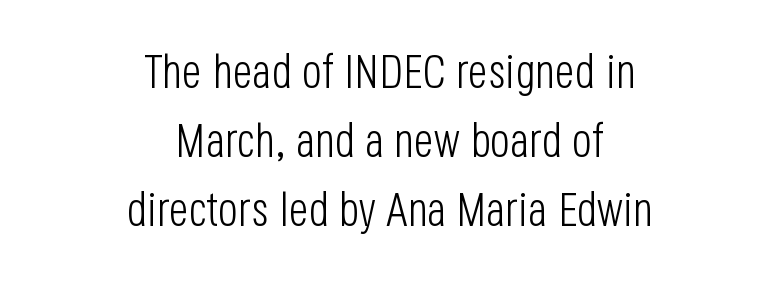
The image shows 47 px light, condensed sans-serif type, upright; set centered, normal line spacing (1.47x), normal letter spacing, not underlined; low stroke contrast and a large x-height.
